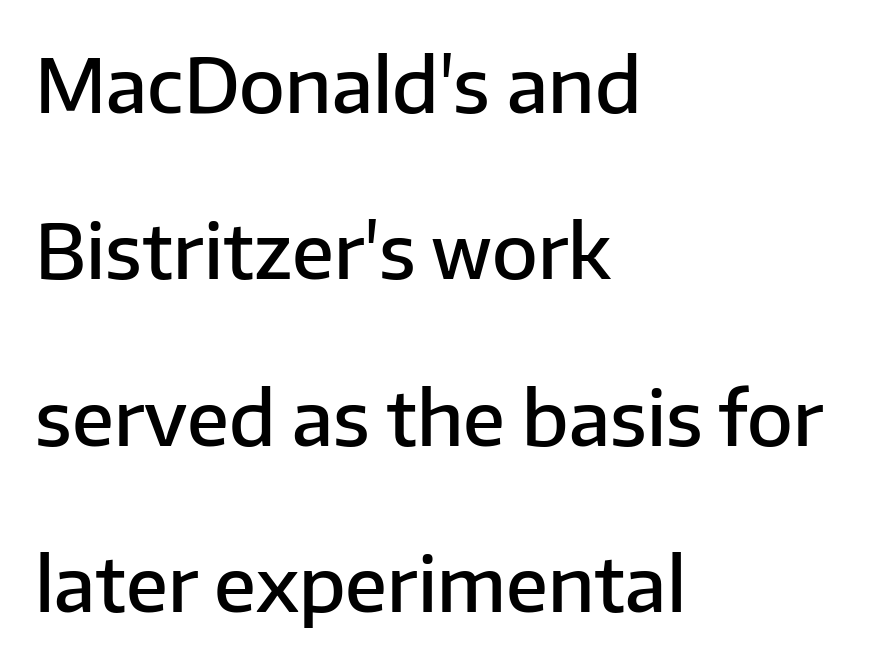
{"serif": "no", "italic": "no", "bold": "semi", "weight": "semibold", "width": "normal", "stroke_contrast": "low", "x_height": "medium", "monospaced": "no", "underline": "no", "align": "left", "line_spacing": "loose", "line_spacing_ratio": 2.22, "letter_spacing": "normal", "letter_spacing_em": 0.0, "glyph_px": 75}
